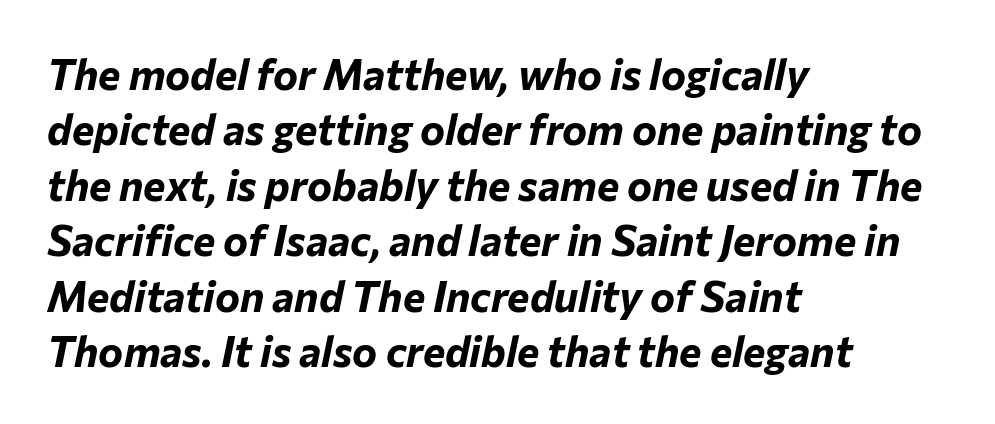
{"italic": "yes", "lean": "right", "slant_degrees": 12, "bold": "yes", "weight": "bold", "width": "normal", "stroke_contrast": "low", "x_height": "medium", "monospaced": "no", "underline": "no", "align": "left", "line_spacing": "normal", "line_spacing_ratio": 1.32, "letter_spacing": "normal", "letter_spacing_em": 0.0, "glyph_px": 42}
